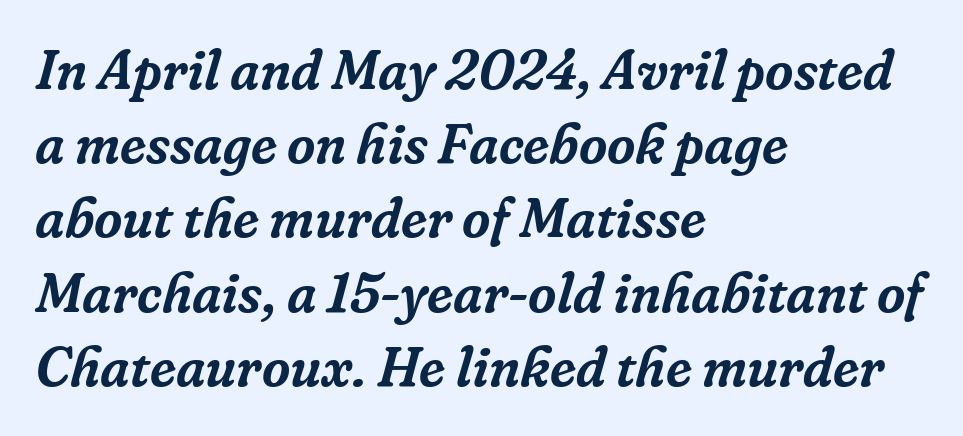
Q: Is the text italic (slanted)? A: Yes, it leans right by about 16 degrees.
Q: Is the typeface a serif or a sans-serif typeface? A: Serif.
Q: Is the text underlined? A: No.
Q: How is the paragraph aligned? A: Left-aligned.
Q: Is the spacing between letters normal or unusually wide? A: Normal.
Q: Is the spacing between lines tight, normal or loose? A: Normal.
Q: Width (condensed, normal, or wide)? A: Normal.
Q: Stroke contrast? A: Low.
Q: x-height? A: Medium.
Q: Monospaced? A: No.
